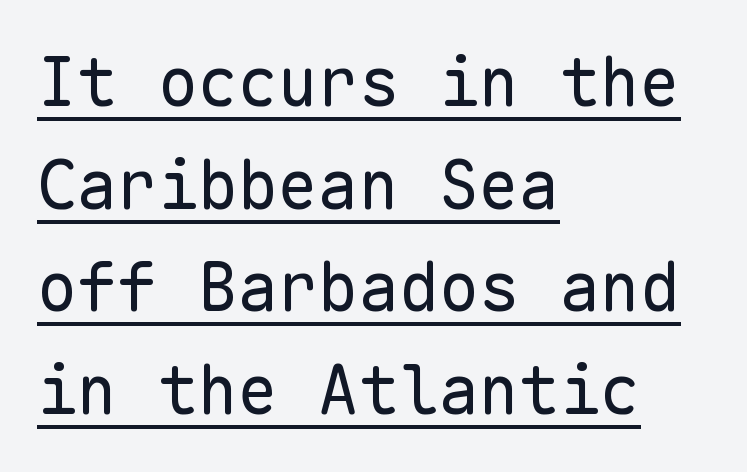
On a weight scale, this lands at 450 or below. Regular leading. Posture: straight, roman, zero tilt. Somebody hit Ctrl+U on this one — the words are underlined.
